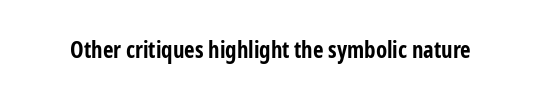
Q: Is the text bold? A: Yes.
Q: Is the text italic (slanted)? A: No, it is upright.
Q: Is the text underlined? A: No.
Q: Is the spacing between letters normal or unusually wide? A: Normal.
